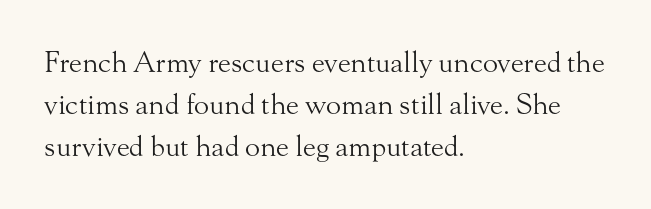
Heaviness? Minimal to ordinary, like unemphasized prose. Every character sits straight up, as roman type does. A typesetter would call this proportional, since set widths differ per character. Only glyphs here, with clear space below each row. What stands out about the letter spacing? Nothing — it is the standard amount.
